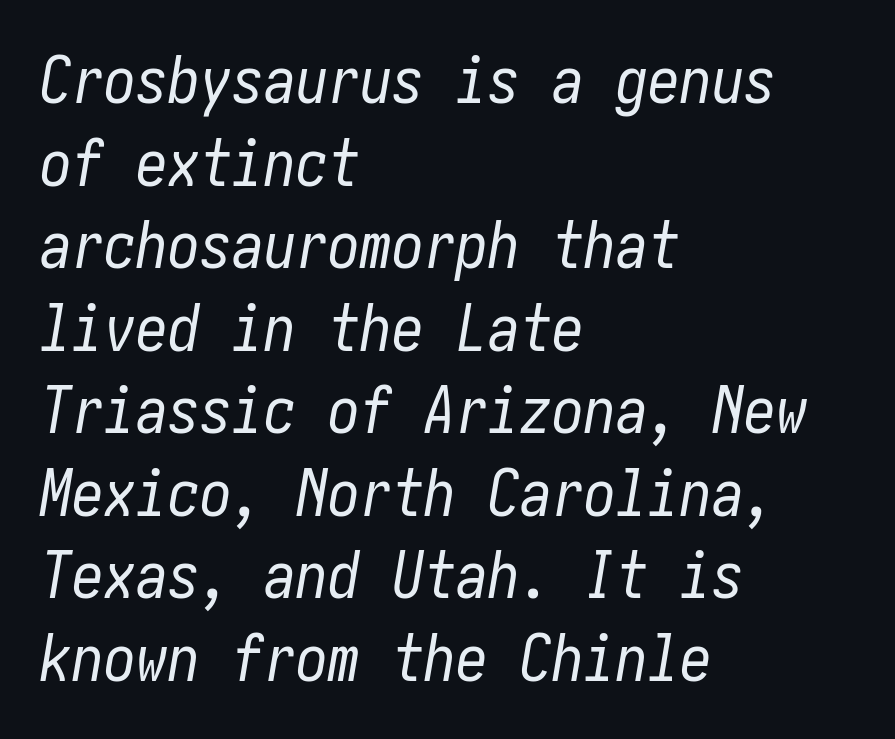
The strokes are not fattened; the text isn't bold. In CSS terms this would be text-align: left. Observe the lean: these are italic letterforms. Lines of text with bare space underneath.
